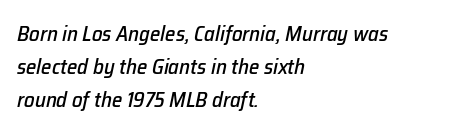
Honestly, there is no underline to notice here at all. The type is set solid horizontally, with unmodified tracking. It's the slanting kind of type. Normally led — the rows are evenly, conventionally spaced. Typeset ragged right — the left edge is the straight one.
